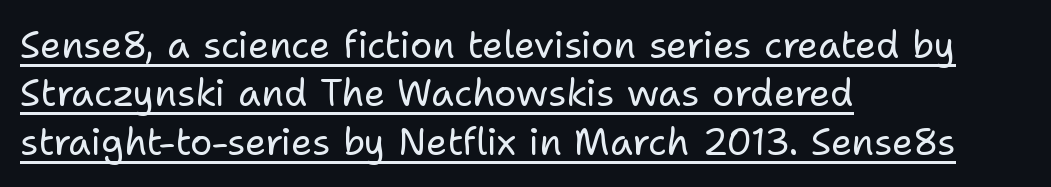
Is this a fixed-width face? No — the glyphs have proportional, varying widths. No chunkiness to these letters — they're not bold. The vertical gap from one line to the next is medium. No feet cap the strokes, marking this as sans-serif type. The lettering stays uniformly vertical, giving the passage a roman look.
